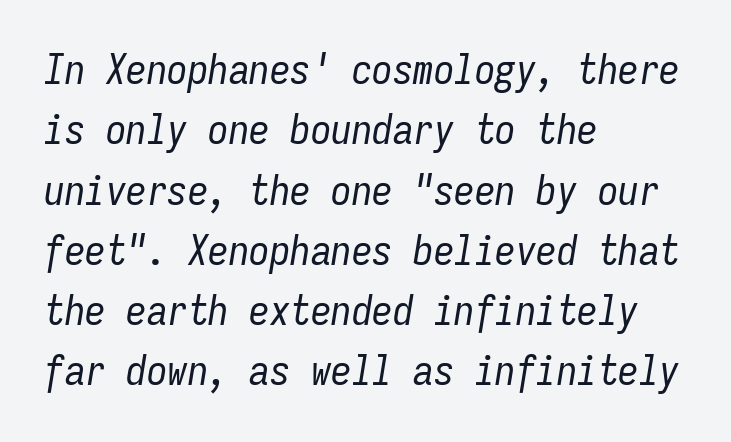
The image shows 41 px regular-weight, condensed type, italic (leaning right), monospaced; set left-aligned, normal line spacing (1.47x), normal letter spacing, not underlined; low stroke contrast and a medium x-height.
